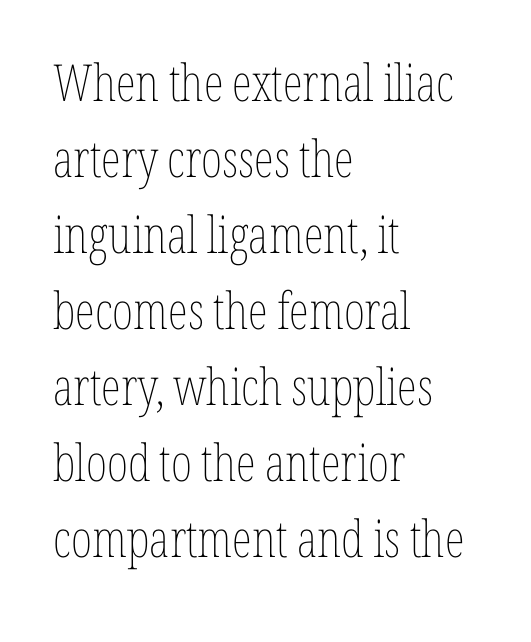
{"italic": "no", "bold": "no", "weight": "thin", "width": "condensed", "stroke_contrast": "low", "x_height": "medium", "monospaced": "no", "underline": "no", "align": "left", "line_spacing": "normal", "line_spacing_ratio": 1.49, "letter_spacing": "normal", "letter_spacing_em": 0.0, "glyph_px": 51}
